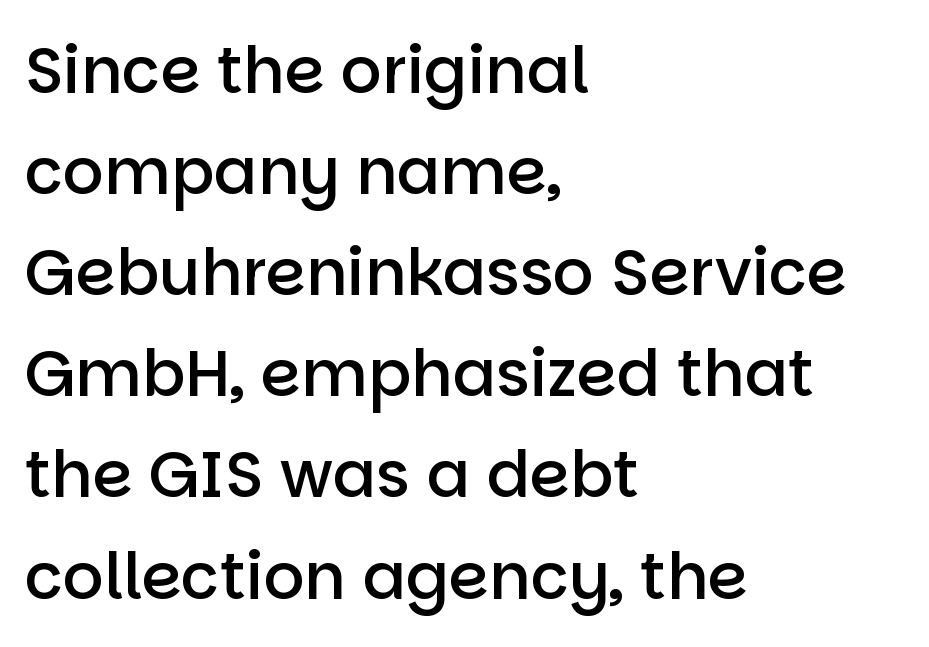
Tracking value appears to be zero — textbook default spacing. Weight check: semibold — heavier than regular, not quite bold. The space between consecutive lines is moderate. A bare baseline throughout the passage.
